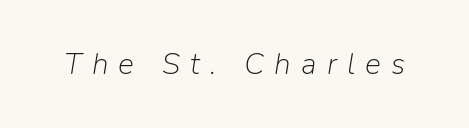
The whole block is typeset with a tilt. Character widths vary here, with narrow letters taking less room than wide ones. The letters are spread apart with noticeably loose tracking. Check the space under the baseline: it is left empty. Weight: not bold — regular or lighter.
